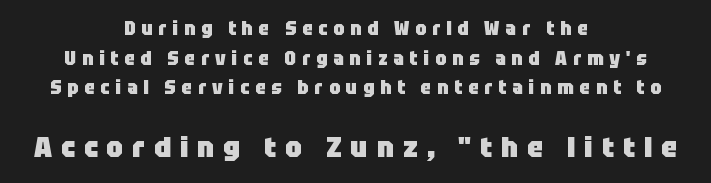
The image shows 29 px heavy sans-serif type, upright; set centered, normal line spacing (1.56x), unusually wide letter spacing (+0.31 em), not underlined; the second (bottom) block is 1.53x larger; low stroke contrast and a large x-height.
